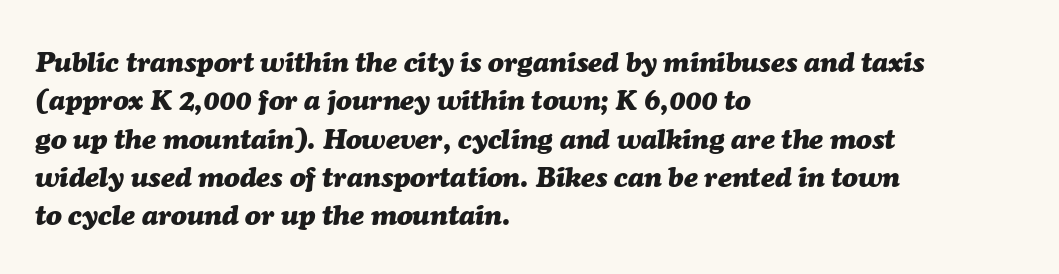
Q: Is the text bold? A: Yes.
Q: Is the text italic (slanted)? A: Yes, it leans right by about 7 degrees.
Q: Is the text underlined? A: No.
Q: How is the paragraph aligned? A: Left-aligned.
Q: Is the spacing between letters normal or unusually wide? A: Normal.
Q: Is the spacing between lines tight, normal or loose? A: Normal.
Q: Width (condensed, normal, or wide)? A: Normal.
Q: Stroke contrast? A: Medium.
Q: x-height? A: Medium.
Q: Monospaced? A: No.
